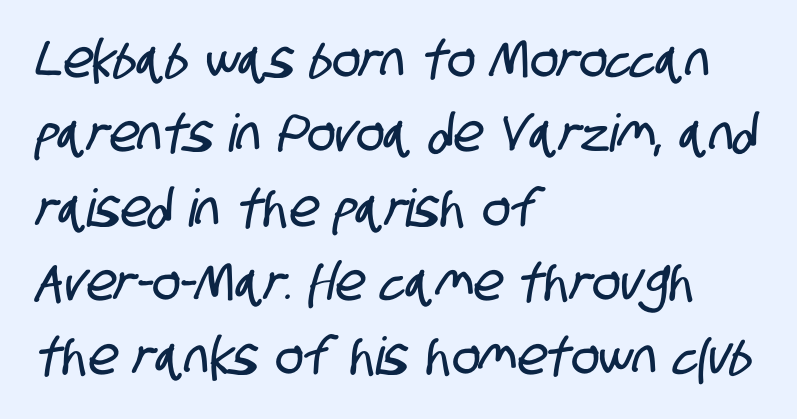
Q: Is the typeface a serif or a sans-serif typeface? A: Sans-serif.
Q: Is the text underlined? A: No.
Q: How is the paragraph aligned? A: Left-aligned.
Q: Is the spacing between letters normal or unusually wide? A: Normal.
Q: Is the spacing between lines tight, normal or loose? A: Normal.
Q: Width (condensed, normal, or wide)? A: Condensed.
Q: Stroke contrast? A: Low.
Q: x-height? A: Large.
Q: Monospaced? A: No.
